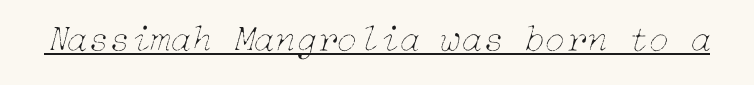
Letters have the restrained weight of plain body copy at most. Check the space under the baseline: a stroke is drawn there. A typesetter would mark this as italic. Students, note that the glyphs here touch the page at normal intervals.
